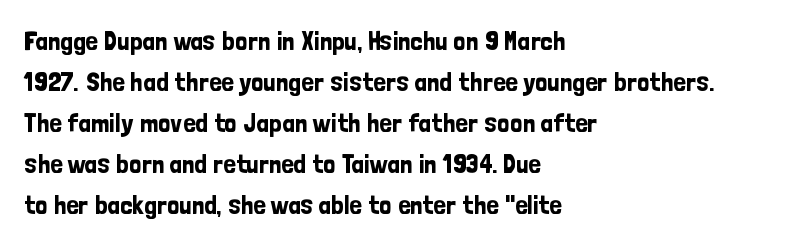
{"italic": "no", "underline": "no", "align": "left", "line_spacing": "normal", "line_spacing_ratio": 1.52, "letter_spacing": "normal", "letter_spacing_em": 0.0, "glyph_px": 27}
